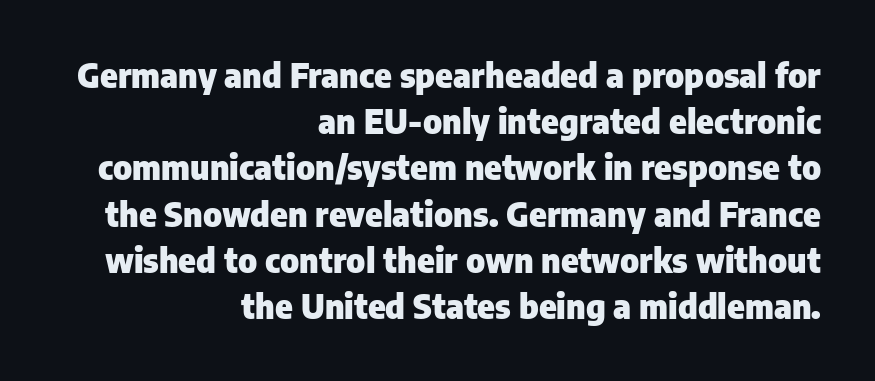
{"serif": "no", "italic": "no", "bold": "yes", "weight": "heavy", "width": "normal", "stroke_contrast": "low", "x_height": "medium", "monospaced": "no", "underline": "no", "align": "right", "line_spacing": "normal", "line_spacing_ratio": 1.4, "letter_spacing": "normal", "letter_spacing_em": 0.0, "glyph_px": 33}
